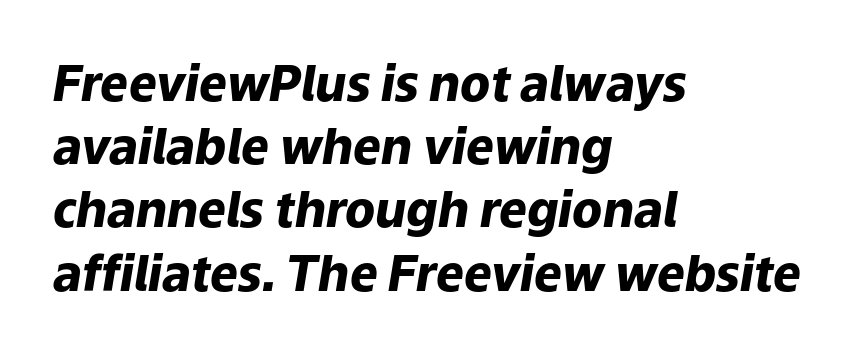
Q: Is the text bold? A: Yes.
Q: Is the text italic (slanted)? A: Yes, it leans right by about 9 degrees.
Q: Is the text underlined? A: No.
Q: How is the paragraph aligned? A: Left-aligned.
Q: Is the spacing between letters normal or unusually wide? A: Normal.
Q: Is the spacing between lines tight, normal or loose? A: Normal.
Q: Width (condensed, normal, or wide)? A: Normal.
Q: Stroke contrast? A: Low.
Q: x-height? A: Medium.
Q: Monospaced? A: No.
